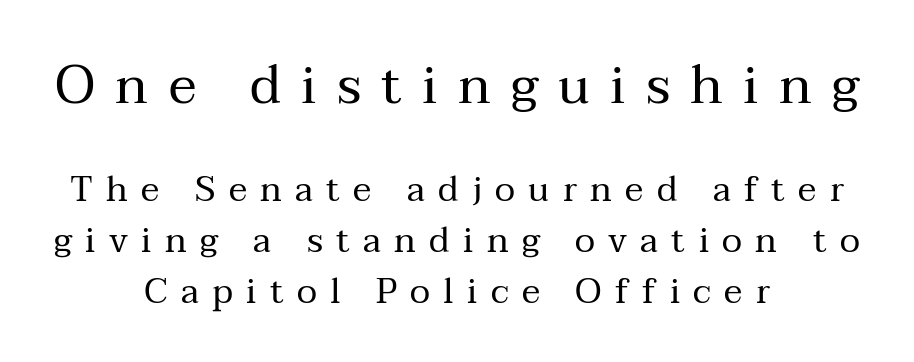
Q: Is the text bold? A: No.
Q: Is the text italic (slanted)? A: No, it is upright.
Q: Is the typeface a serif or a sans-serif typeface? A: Serif.
Q: Is the text underlined? A: No.
Q: How is the paragraph aligned? A: Centered.
Q: Is the spacing between letters normal or unusually wide? A: Unusually wide.
Q: Is the spacing between lines tight, normal or loose? A: Normal.
Q: Which block of text is set in a larger size, the first (top) or the second (bottom)? A: The first (top) one.
Q: Width (condensed, normal, or wide)? A: Normal.
Q: Stroke contrast? A: Medium.
Q: x-height? A: Medium.
Q: Monospaced? A: No.
